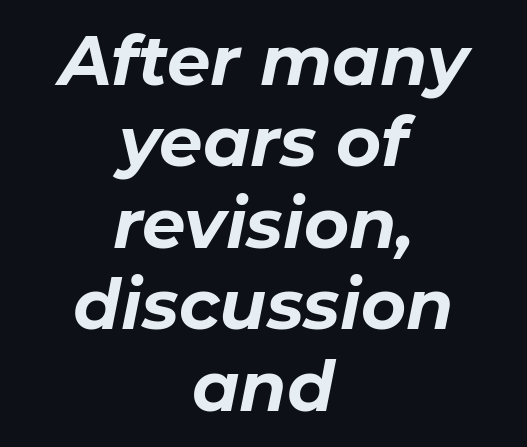
The image shows 69 px bold type, italic (leaning right); set centered, line spacing 1.18x, normal letter spacing, not underlined; low stroke contrast and a medium x-height.
